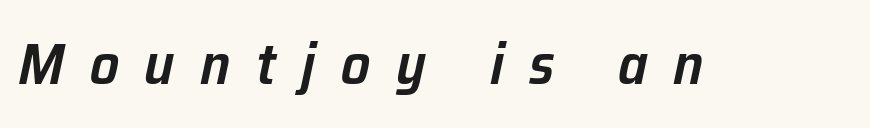
Q: Is the text bold? A: Semi-bold.
Q: Is the text italic (slanted)? A: Yes, it leans right by about 12 degrees.
Q: Is the text underlined? A: No.
Q: Is the spacing between letters normal or unusually wide? A: Unusually wide.
Q: Width (condensed, normal, or wide)? A: Normal.
Q: Stroke contrast? A: Low.
Q: x-height? A: Medium.
Q: Monospaced? A: No.
